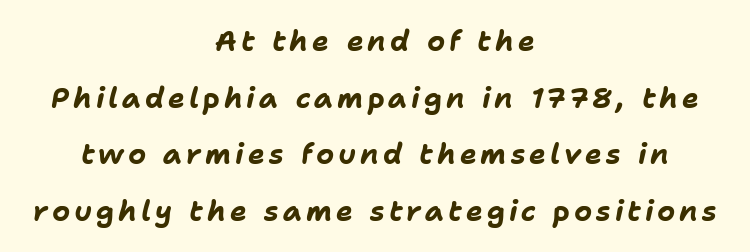
Q: Is the text bold? A: Yes.
Q: Is the text italic (slanted)? A: Yes, it leans right by about 11 degrees.
Q: Is the text underlined? A: No.
Q: How is the paragraph aligned? A: Centered.
Q: Is the spacing between lines tight, normal or loose? A: Loose.
Q: Width (condensed, normal, or wide)? A: Normal.
Q: Stroke contrast? A: Low.
Q: x-height? A: Medium.
Q: Monospaced? A: No.
